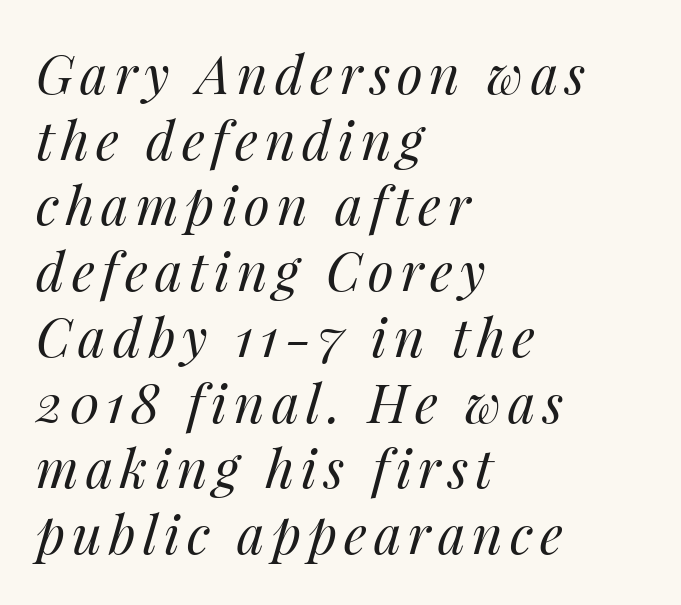
{"italic": "yes", "lean": "right", "slant_degrees": 14, "bold": "no", "weight": "regular", "width": "normal", "stroke_contrast": "medium", "x_height": "medium", "monospaced": "no", "underline": "no", "align": "left", "line_spacing_ratio": 1.24, "glyph_px": 53}
